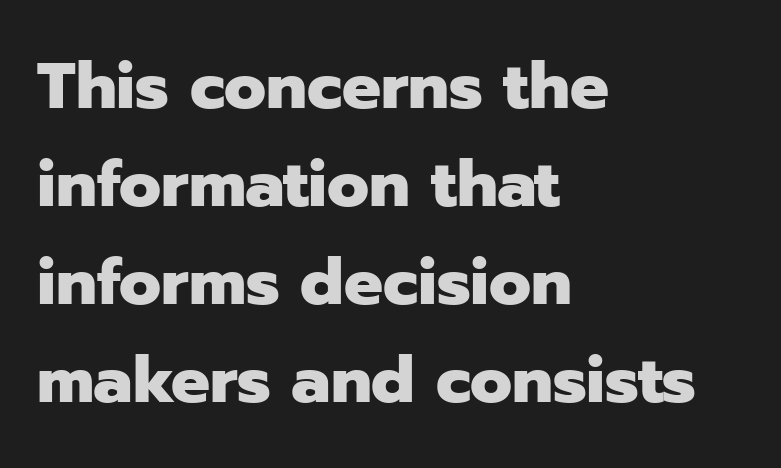
{"serif": "no", "italic": "no", "bold": "yes", "weight": "heavy", "width": "normal", "stroke_contrast": "low", "x_height": "medium", "monospaced": "no", "underline": "no", "align": "left", "line_spacing": "normal", "line_spacing_ratio": 1.51, "letter_spacing": "normal", "letter_spacing_em": 0.0, "glyph_px": 65}
